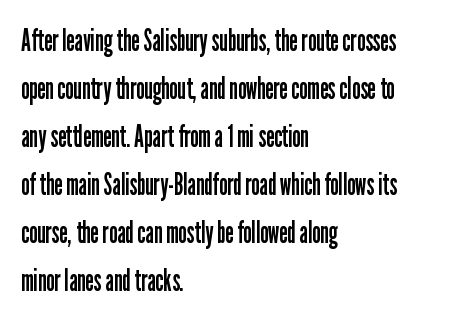
Q: Is the text bold? A: No.
Q: Is the text italic (slanted)? A: No, it is upright.
Q: Is the typeface a serif or a sans-serif typeface? A: Sans-serif.
Q: Is the text underlined? A: No.
Q: How is the paragraph aligned? A: Left-aligned.
Q: Is the spacing between letters normal or unusually wide? A: Normal.
Q: Is the spacing between lines tight, normal or loose? A: Normal.
Q: Width (condensed, normal, or wide)? A: Condensed.
Q: Stroke contrast? A: Low.
Q: x-height? A: Medium.
Q: Monospaced? A: No.
